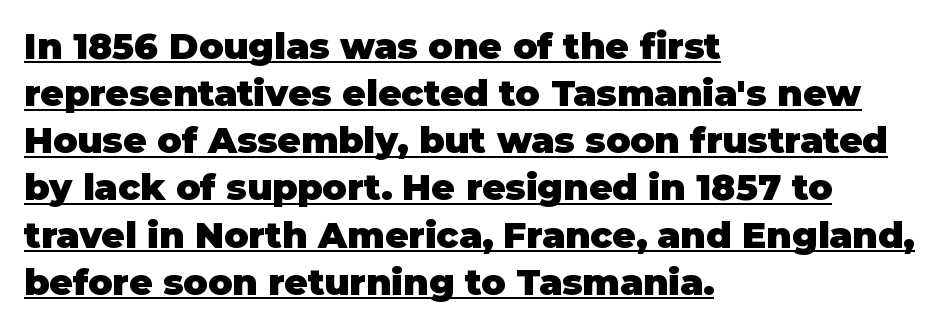
The image shows 36 px heavy sans-serif type, upright; set left-aligned, normal line spacing (1.31x), normal letter spacing, underlined; low stroke contrast and a large x-height.
